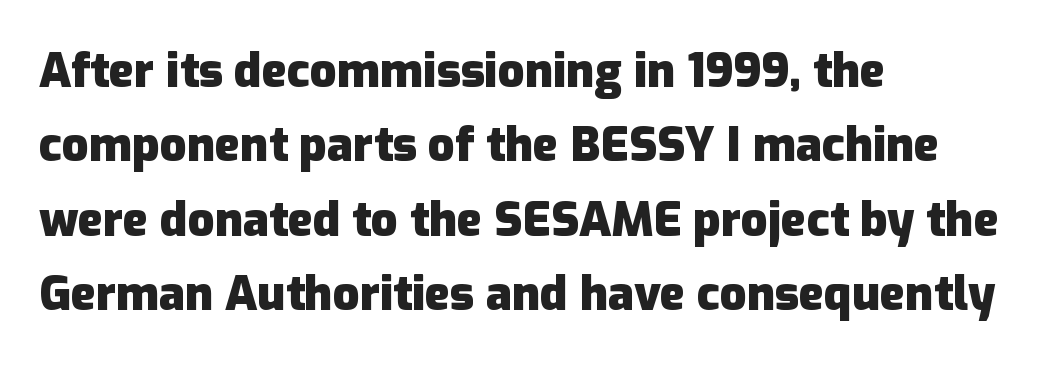
The axis of the letterforms is exactly vertical. The rendering anchors every line to the left-hand side. The lines sit at an ordinary, default distance from one another. Look at the bottom of the vertical strokes: they stop flat, with no serifs. Check under the words: just untouched page. Short note: letters normally spaced.
